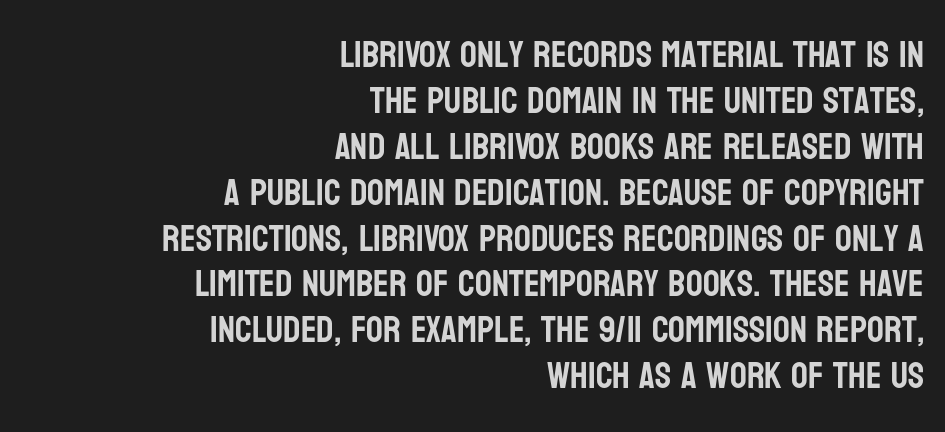
Q: Is the text italic (slanted)? A: No, it is upright.
Q: Is the typeface a serif or a sans-serif typeface? A: Sans-serif.
Q: Is the text underlined? A: No.
Q: How is the paragraph aligned? A: Right-aligned.
Q: Is the spacing between letters normal or unusually wide? A: Normal.
Q: Width (condensed, normal, or wide)? A: Condensed.
Q: Stroke contrast? A: Low.
Q: x-height? A: Large.
Q: Monospaced? A: No.
